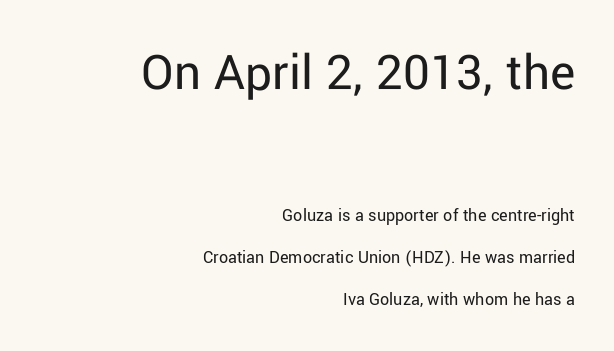
The more generous point size was reserved for the upper chunk. Note the varied advance widths — an 'i' is clearly narrower than an 'm'. What kind of face is this? One without serifs — a sans. This rendering uses right alignment, leaving the left contour irregular. Vertically, the passage feels expansive, rows floating well apart.
